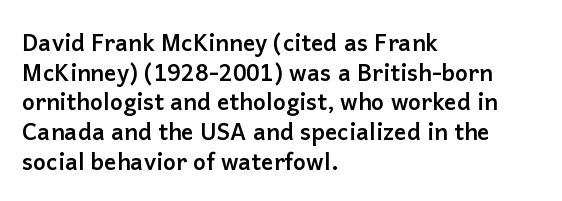
{"italic": "no", "bold": "yes", "underline": "no", "align": "left", "line_spacing": "normal", "line_spacing_ratio": 1.29, "letter_spacing": "normal", "letter_spacing_em": 0.0, "glyph_px": 23}
